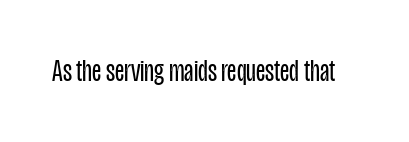
Q: Is the text bold? A: No.
Q: Is the text italic (slanted)? A: No, it is upright.
Q: Is the typeface a serif or a sans-serif typeface? A: Sans-serif.
Q: Is the text underlined? A: No.
Q: Is the spacing between letters normal or unusually wide? A: Normal.
Q: Width (condensed, normal, or wide)? A: Condensed.
Q: Stroke contrast? A: Low.
Q: x-height? A: Large.
Q: Monospaced? A: No.
